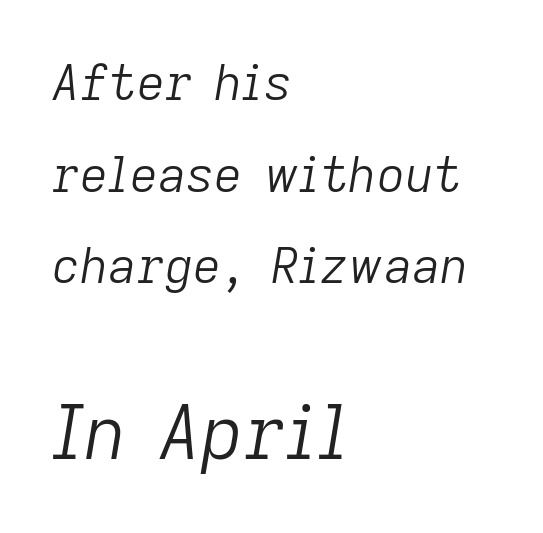
Q: Is the text bold? A: No.
Q: Is the text italic (slanted)? A: Yes, it leans right by about 9 degrees.
Q: Is the text underlined? A: No.
Q: How is the paragraph aligned? A: Left-aligned.
Q: Is the spacing between letters normal or unusually wide? A: Normal.
Q: Which block of text is set in a larger size, the first (top) or the second (bottom)? A: The second (bottom) one.
Q: Width (condensed, normal, or wide)? A: Normal.
Q: Stroke contrast? A: Low.
Q: x-height? A: Medium.
Q: Monospaced? A: No.
